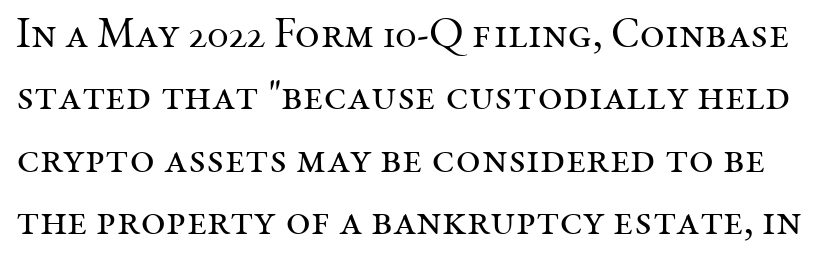
{"serif": "yes", "italic": "no", "bold": "no", "weight": "regular", "width": "normal", "stroke_contrast": "medium", "x_height": "medium", "monospaced": "no", "underline": "no", "line_spacing": "normal", "line_spacing_ratio": 1.45, "letter_spacing": "normal", "letter_spacing_em": 0.0, "glyph_px": 43}
